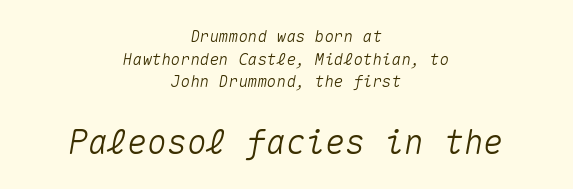
The image shows 33 px text type, italic (leaning right), monospaced; set centered, normal line spacing (1.42x), normal letter spacing, not underlined; the second (bottom) block is 2.06x larger; medium stroke contrast and a medium x-height.
